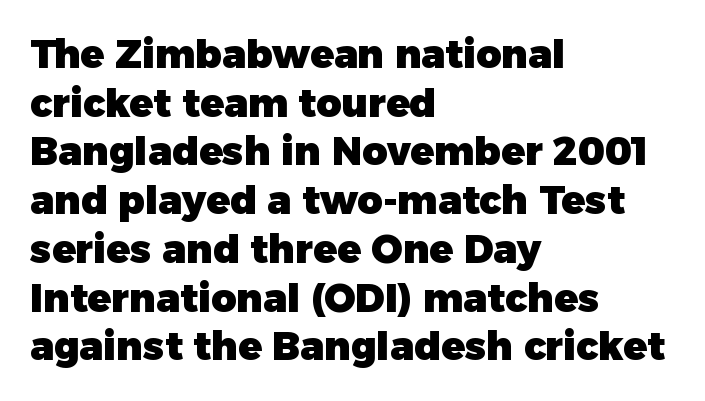
Q: Is the text bold? A: Yes.
Q: Is the text italic (slanted)? A: No, it is upright.
Q: Is the typeface a serif or a sans-serif typeface? A: Sans-serif.
Q: Is the text underlined? A: No.
Q: How is the paragraph aligned? A: Left-aligned.
Q: Is the spacing between letters normal or unusually wide? A: Normal.
Q: Is the spacing between lines tight, normal or loose? A: Normal.
Q: Width (condensed, normal, or wide)? A: Normal.
Q: Stroke contrast? A: Low.
Q: x-height? A: Medium.
Q: Monospaced? A: No.
